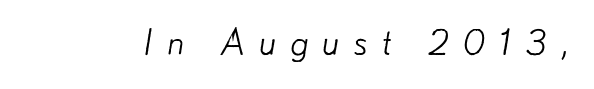
The image shows 36 px light sans-serif type; set unusually wide letter spacing (+0.38 em), not underlined; low stroke contrast and a small x-height.
